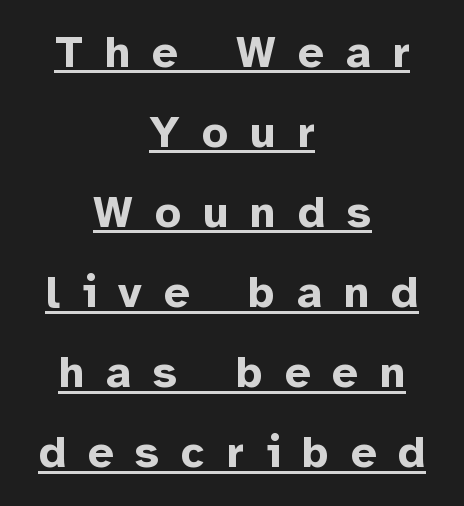
{"serif": "no", "italic": "no", "bold": "yes", "weight": "bold", "width": "normal", "stroke_contrast": "low", "x_height": "medium", "monospaced": "no", "underline": "yes", "align": "center", "line_spacing_ratio": 1.78, "letter_spacing": "wide", "letter_spacing_em": 0.49, "glyph_px": 45}
